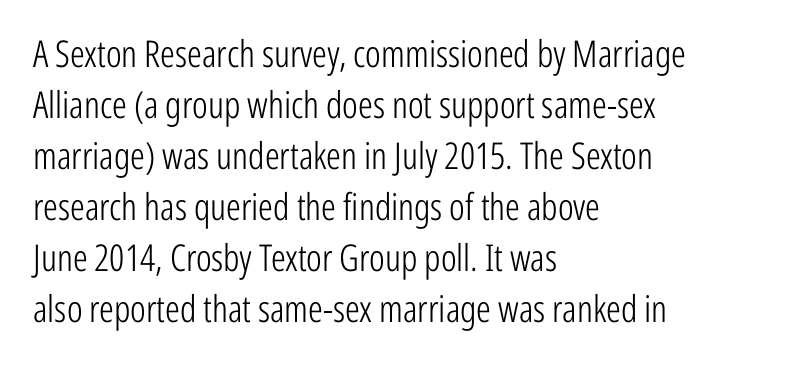
{"serif": "no", "italic": "no", "bold": "no", "weight": "light", "width": "condensed", "stroke_contrast": "low", "x_height": "medium", "monospaced": "no", "underline": "no", "align": "left", "line_spacing": "normal", "line_spacing_ratio": 1.38, "letter_spacing": "normal", "letter_spacing_em": 0.0, "glyph_px": 37}
